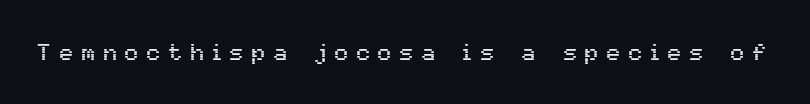
Each row of text sits above clean, open space. Does extra space separate the letters? Yes, quite a lot of it. Notice how the stems are strictly vertical — no italics here.
